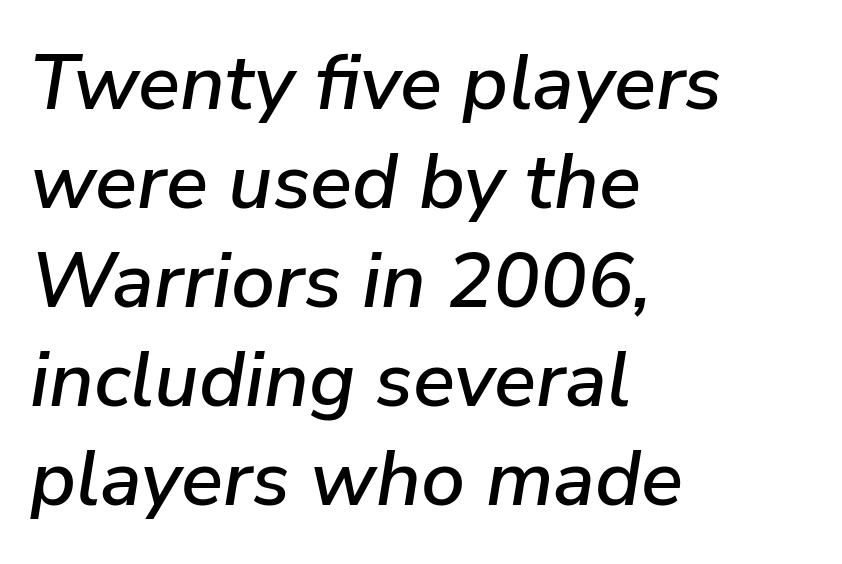
{"italic": "yes", "lean": "right", "slant_degrees": 9, "width": "normal", "stroke_contrast": "low", "x_height": "medium", "monospaced": "no", "underline": "no", "align": "left", "line_spacing": "normal", "line_spacing_ratio": 1.27, "letter_spacing": "normal", "letter_spacing_em": 0.0, "glyph_px": 78}
